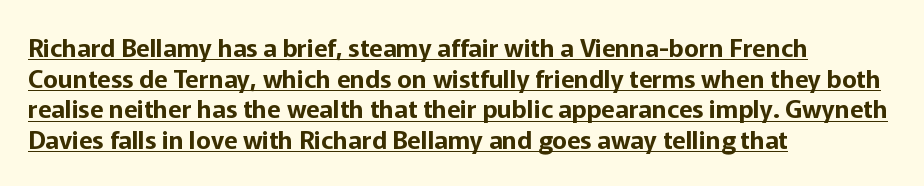
What decoration does the sample have? An underline. Does extra space separate the letters? No, they use regular spacing. The rag falls on the right side of this text block. This is the regular roman posture of the typeface.
